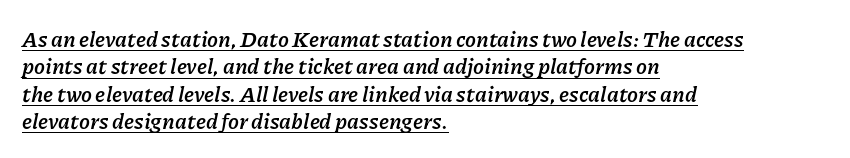
The image shows 22 px bold type, italic (leaning right); set left-aligned, line spacing 1.24x, normal letter spacing, underlined.
